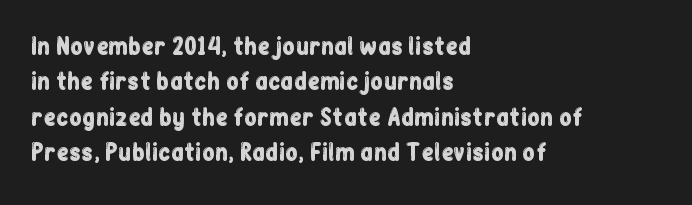
Nope, not italic — everything's standing straight. Words appear dense and cohesive because spacing is normal. The baseline area is clear. These lines sit exactly where default settings would place them. The compositor pushed each line to the left boundary.
